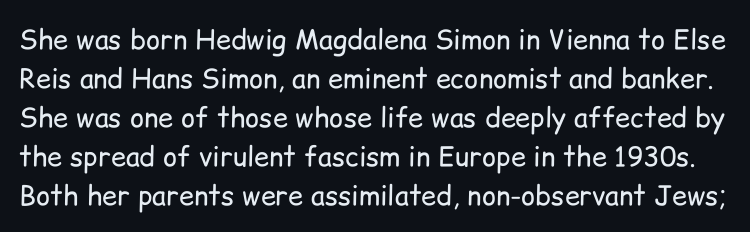
Q: Is the text bold? A: No.
Q: Is the text italic (slanted)? A: No, it is upright.
Q: Is the text underlined? A: No.
Q: Is the spacing between letters normal or unusually wide? A: Normal.
Q: Is the spacing between lines tight, normal or loose? A: Normal.
